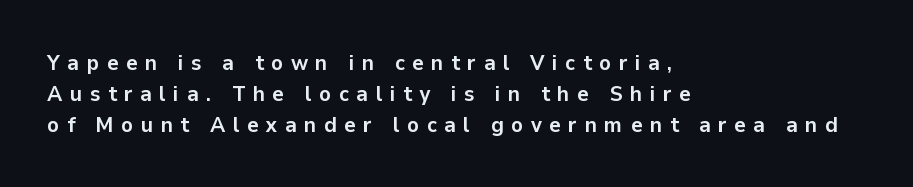
A typesetter would mark this as roman, not italic. Does the weight exceed regular? Yes, all the way to bold. All the whitespace from short lines collects on the right. The type is letterspaced generously, with wide tracking. These lines sit exactly where default settings would place them.
